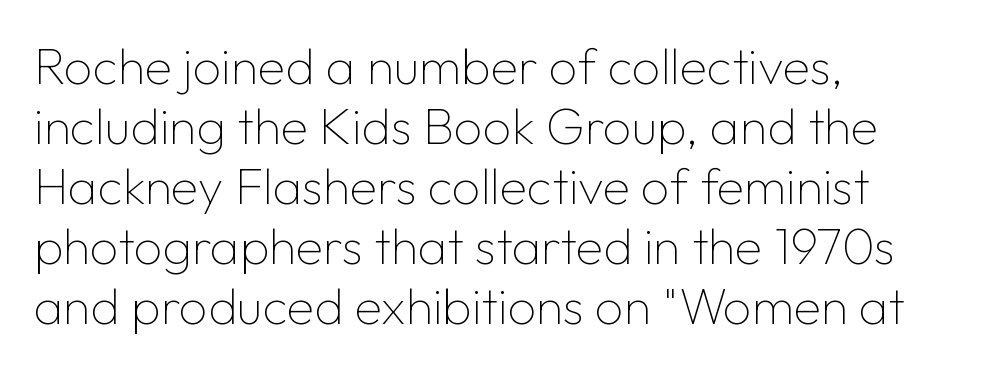
Descender tails drop into unmarked territory. Does the type have serifs? No, each stem ends abruptly. The ragged edge is on the right, which tells us the setting is flush left. Is the letter spacing exaggerated? No — it looks like the ordinary default.
